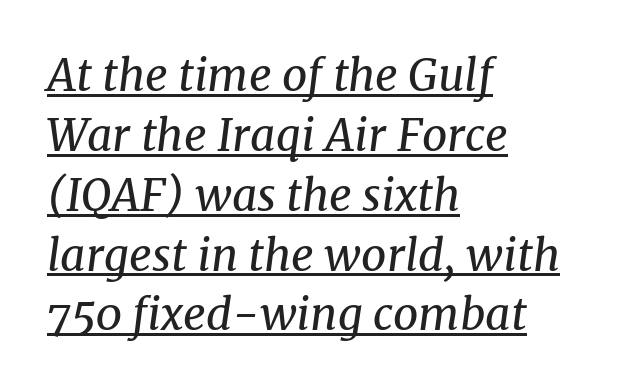
Small tapered or slab feet sit at the stroke ends, so this counts as serif. The face used here has a pronounced slope to its letters. Between one letter and the next there's only the usual sliver of space. The sample's only ornament is a line tracing under the words. Ink coverage per letter is moderate at most. A typesetter would call this proportional, since set widths differ per character.
